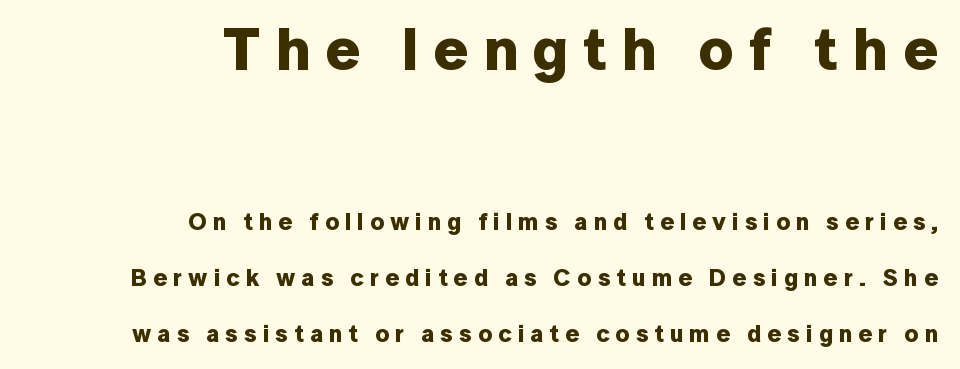
You could only call the tracking loose — the letters float apart. A student would call this right alignment; a typographer would say flush right, rag left. The font family rendered here belongs to the sans-serif group. The vertical gap from one line to the next is large.
